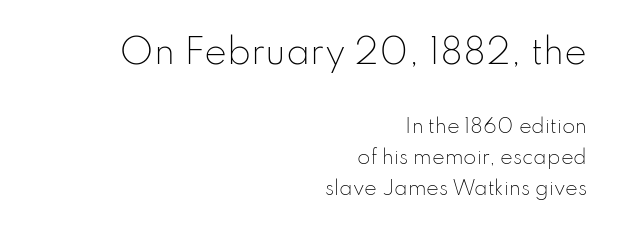
The image shows 34 px light sans-serif type, upright; set right-aligned, normal line spacing (1.62x), normal letter spacing, not underlined; the first (top) block is 1.79x larger; low stroke contrast and a small x-height.
